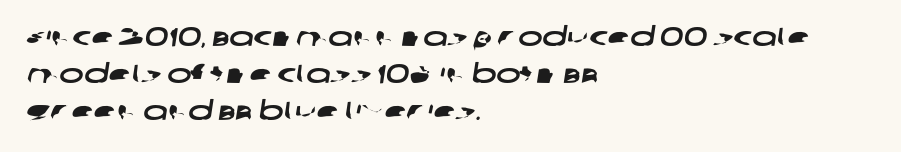
{"underline": "no", "align": "left", "line_spacing": "normal", "line_spacing_ratio": 1.43, "letter_spacing": "normal", "letter_spacing_em": 0.0, "glyph_px": 26}
